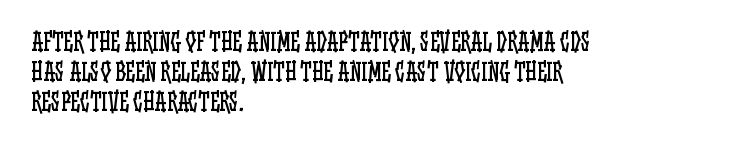
{"italic": "no", "bold": "no", "underline": "no", "align": "left", "line_spacing": "normal", "line_spacing_ratio": 1.25, "letter_spacing": "normal", "letter_spacing_em": 0.0, "glyph_px": 24}
